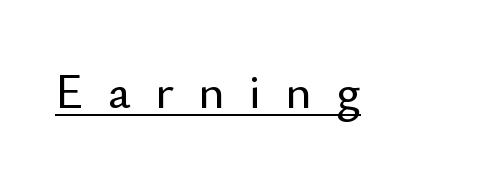
Students, observe the line beneath the letters — that is underlining. The gaps between neighbouring characters are conspicuously large. The letters advance in unequal steps, a hallmark of proportional type. The rendering shows plain stroke endings on the letterforms — a sans-serif design. In terms of posture, this sample is upright.
